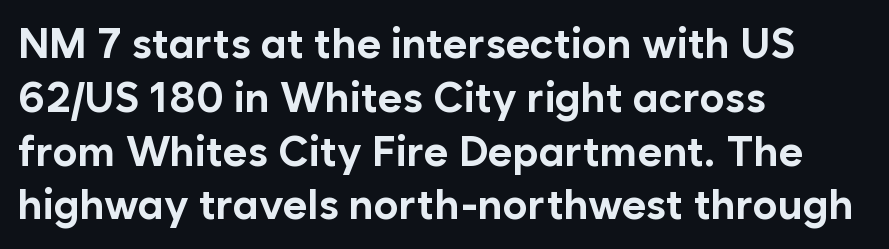
Q: Is the text bold? A: Yes.
Q: Is the text italic (slanted)? A: No, it is upright.
Q: Is the typeface a serif or a sans-serif typeface? A: Sans-serif.
Q: Is the text underlined? A: No.
Q: How is the paragraph aligned? A: Left-aligned.
Q: Is the spacing between letters normal or unusually wide? A: Normal.
Q: Is the spacing between lines tight, normal or loose? A: Normal.
Q: Width (condensed, normal, or wide)? A: Normal.
Q: Stroke contrast? A: Low.
Q: x-height? A: Medium.
Q: Monospaced? A: No.
